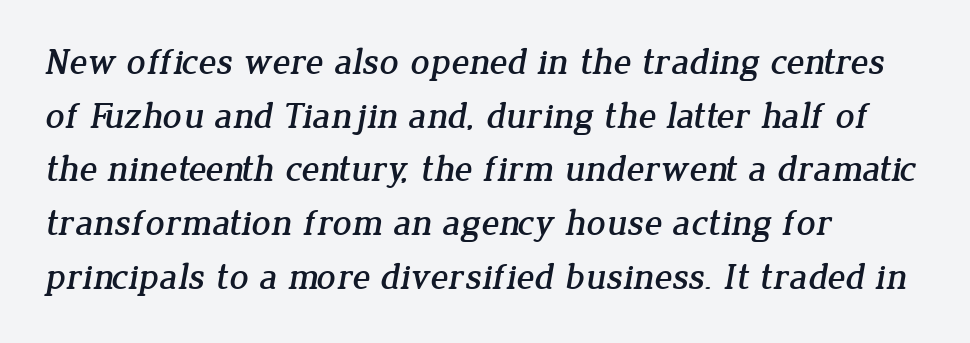
The image shows 37 px serif type; set left-aligned, normal line spacing (1.45x), normal letter spacing, not underlined; low stroke contrast and a medium x-height.
